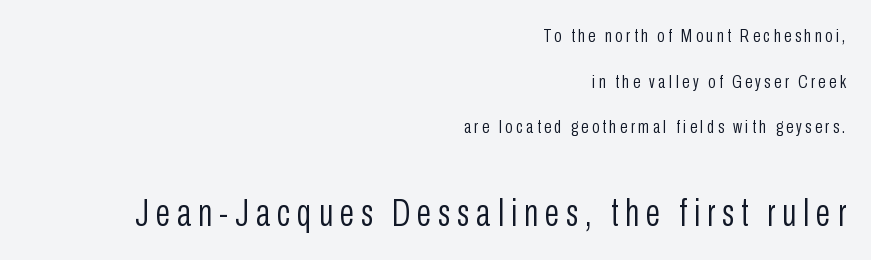
Q: Is the text bold? A: No.
Q: Is the text italic (slanted)? A: No, it is upright.
Q: Is the typeface a serif or a sans-serif typeface? A: Sans-serif.
Q: Is the text underlined? A: No.
Q: How is the paragraph aligned? A: Right-aligned.
Q: Is the spacing between lines tight, normal or loose? A: Loose.
Q: Which block of text is set in a larger size, the first (top) or the second (bottom)? A: The second (bottom) one.
Q: Width (condensed, normal, or wide)? A: Condensed.
Q: Stroke contrast? A: Low.
Q: x-height? A: Medium.
Q: Monospaced? A: No.
